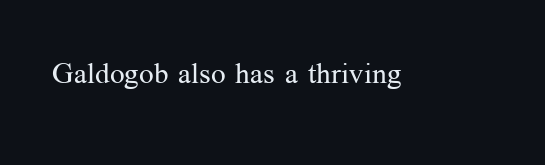
Quick note: underline off. The rendering keeps characters at their native spacing. Weight: not bold — regular or lighter. A typesetter would label this face a serif. Quick note: not italic, upright. Note the varied advance widths — an 'i' is clearly narrower than an 'm'.
